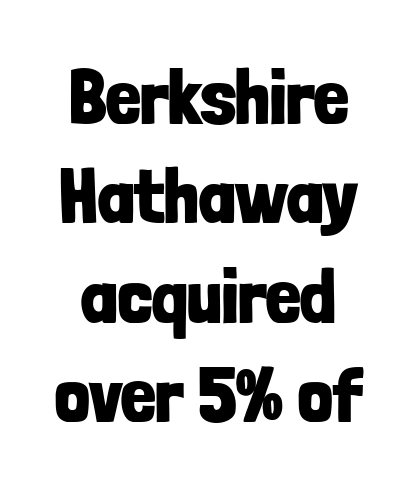
Italic: no, the glyphs are upright roman. I'd describe the lettering as bold — thick and assertive. Does the type have serifs? No, each stem ends abruptly. Spacing verdict: proportional, widths tailored to each character. Characters follow at the spacing the type designer built in. Quick note: underline off.
